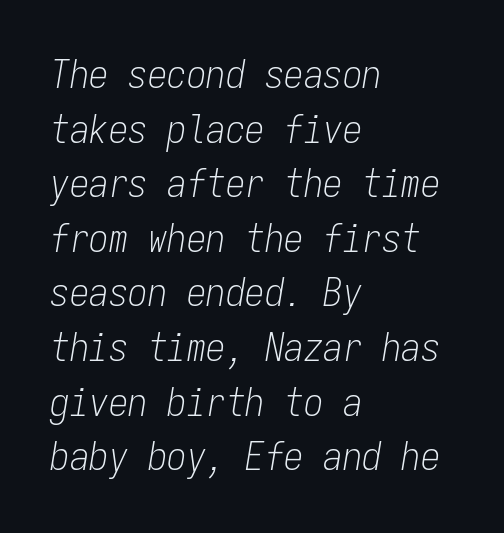
The cut favours lightness, reaching ordinary text weight at its darkest. Students, observe: this is what conventionally led text looks like. The gaps between neighbouring characters are ordinary and unremarkable. Letters rest on an invisible, unmarked baseline. The rag falls on the right side of this text block.
